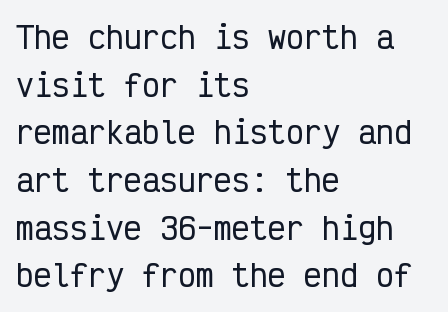
{"serif": "no", "italic": "no", "width": "condensed", "stroke_contrast": "low", "x_height": "medium", "monospaced": "yes", "underline": "no", "align": "left", "line_spacing": "normal", "line_spacing_ratio": 1.59, "letter_spacing": "normal", "letter_spacing_em": 0.0, "glyph_px": 30}
